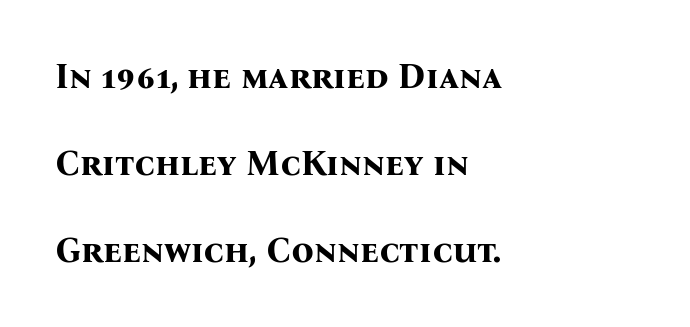
Q: Is the text bold? A: Yes.
Q: Is the text italic (slanted)? A: No, it is upright.
Q: Is the typeface a serif or a sans-serif typeface? A: Serif.
Q: Is the text underlined? A: No.
Q: How is the paragraph aligned? A: Left-aligned.
Q: Is the spacing between letters normal or unusually wide? A: Normal.
Q: Is the spacing between lines tight, normal or loose? A: Loose.
Q: Width (condensed, normal, or wide)? A: Normal.
Q: Stroke contrast? A: Medium.
Q: x-height? A: Medium.
Q: Monospaced? A: No.
